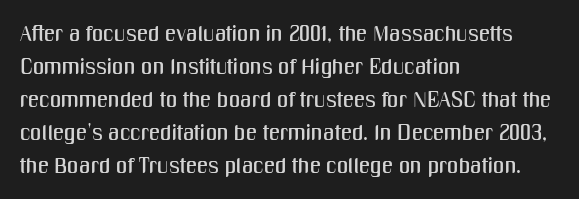
Q: Is the text italic (slanted)? A: No, it is upright.
Q: Is the text underlined? A: No.
Q: How is the paragraph aligned? A: Left-aligned.
Q: Is the spacing between letters normal or unusually wide? A: Normal.
Q: Is the spacing between lines tight, normal or loose? A: Normal.
